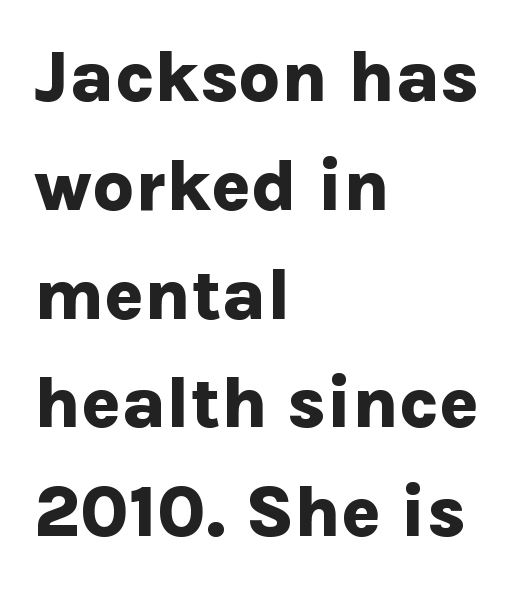
The image shows 73 px bold sans-serif type, upright; set left-aligned, normal line spacing (1.49x), normal letter spacing, not underlined; low stroke contrast and a medium x-height.
